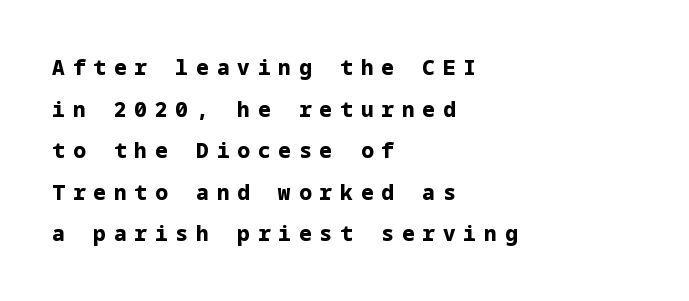
Notice how thick the strokes are: this is what a full bold looks like. The lettering holds an erect, upright posture throughout. All the whitespace from short lines collects on the right. Compared with typical paragraphs, the rows here are farther apart. Short note: letters widely spaced.
